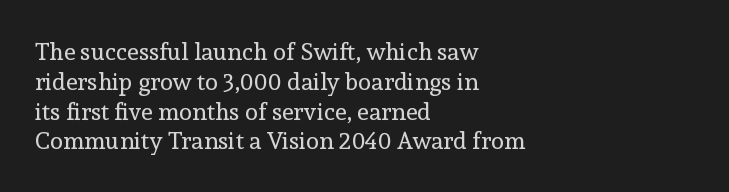
If you drew a line through each stem, it would be perfectly vertical. Tracking value appears to be zero — textbook default spacing. The rag falls on the right side of this text block. The face looks like a standard text weight, possibly lighter. The string is rendered with underlining switched off.
